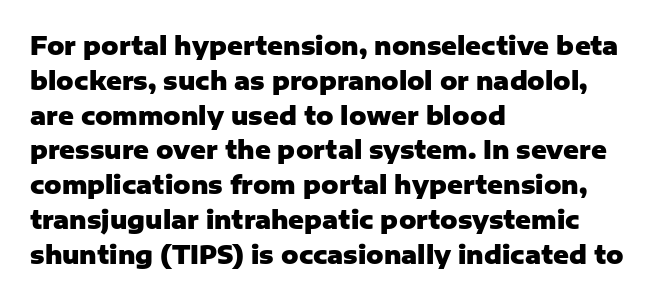
{"italic": "no", "bold": "yes", "underline": "no", "align": "left", "line_spacing": "normal", "line_spacing_ratio": 1.45, "letter_spacing": "normal", "letter_spacing_em": 0.0, "glyph_px": 24}
